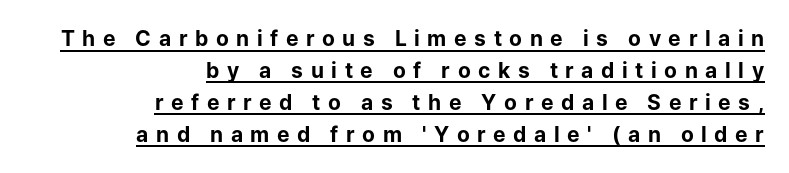
Q: Is the text bold? A: Yes.
Q: Is the text italic (slanted)? A: No, it is upright.
Q: Is the text underlined? A: Yes.
Q: How is the paragraph aligned? A: Right-aligned.
Q: Is the spacing between letters normal or unusually wide? A: Unusually wide.
Q: Is the spacing between lines tight, normal or loose? A: Normal.
